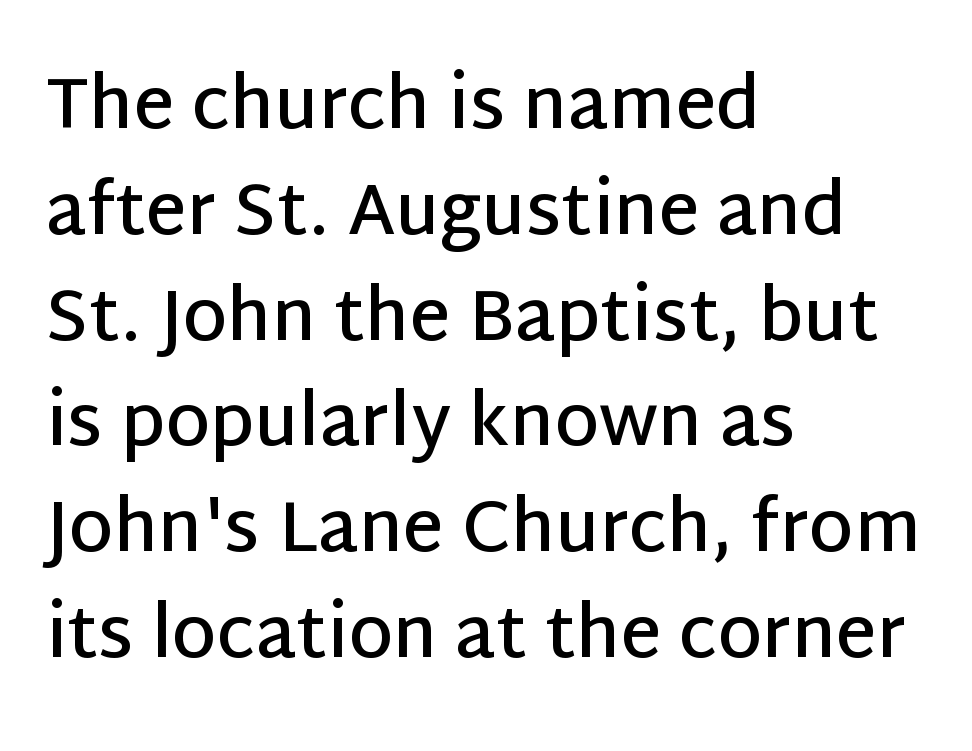
Q: Is the text bold? A: Semi-bold.
Q: Is the text italic (slanted)? A: No, it is upright.
Q: Is the typeface a serif or a sans-serif typeface? A: Sans-serif.
Q: Is the text underlined? A: No.
Q: How is the paragraph aligned? A: Left-aligned.
Q: Is the spacing between letters normal or unusually wide? A: Normal.
Q: Is the spacing between lines tight, normal or loose? A: Normal.
Q: Width (condensed, normal, or wide)? A: Normal.
Q: Stroke contrast? A: Low.
Q: x-height? A: Large.
Q: Monospaced? A: No.
